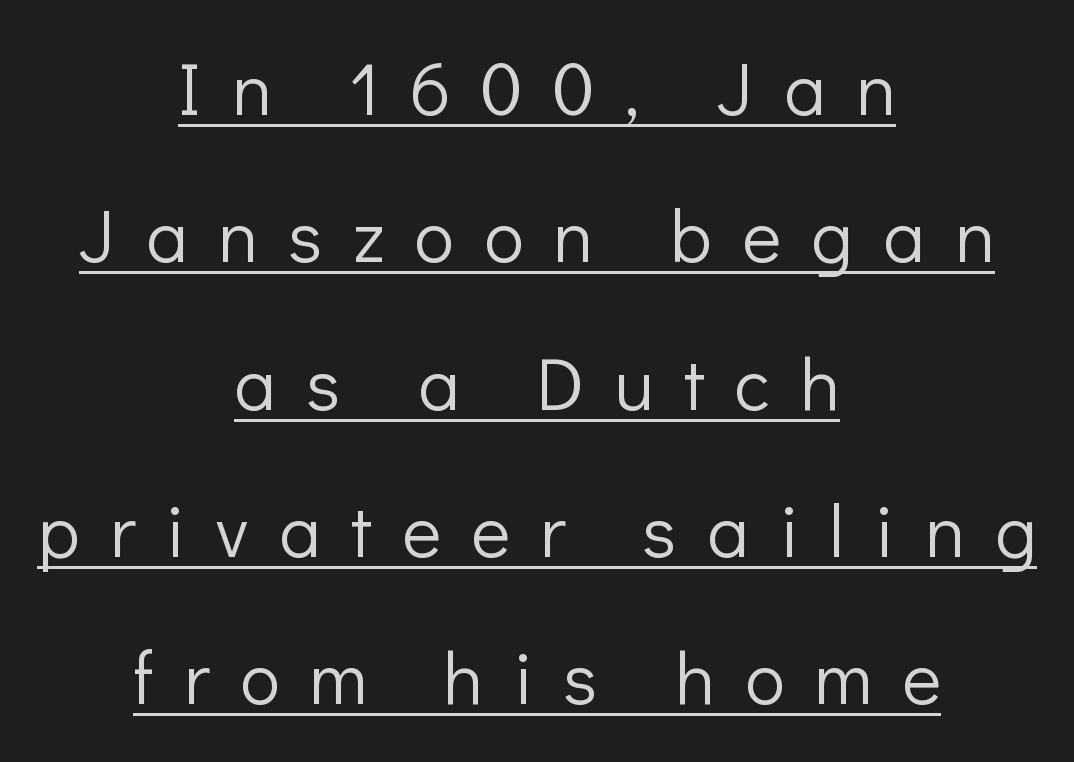
{"serif": "no", "italic": "no", "bold": "no", "weight": "light", "width": "normal", "stroke_contrast": "low", "x_height": "medium", "monospaced": "no", "underline": "yes", "align": "center", "line_spacing": "loose", "line_spacing_ratio": 1.99, "letter_spacing": "wide", "letter_spacing_em": 0.41, "glyph_px": 74}
